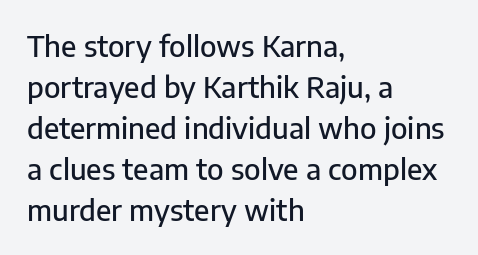
A bare baseline throughout the passage. The block of text has a typical density, with ordinary space between rows. Do the letters lean? They stand straight. The tracking reads as untouched default to a designer's eye.
